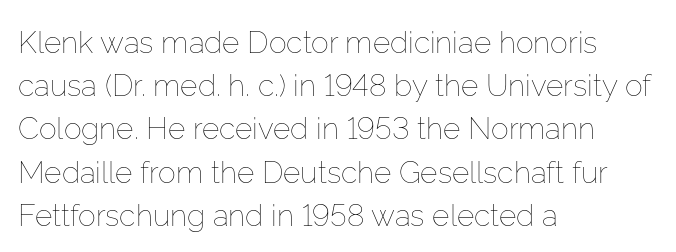
The image shows 30 px thin type, upright; set left-aligned, normal line spacing (1.44x), normal letter spacing, not underlined; low stroke contrast and a medium x-height.
